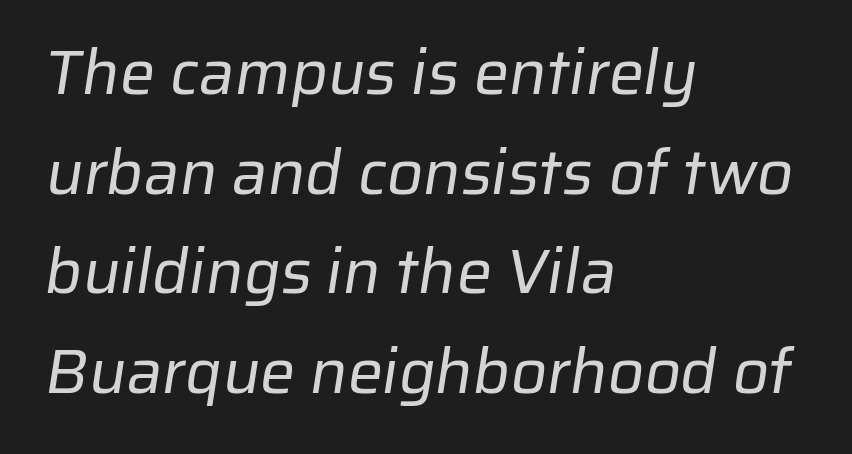
Q: Is the text bold? A: No.
Q: Is the typeface a serif or a sans-serif typeface? A: Sans-serif.
Q: Is the text underlined? A: No.
Q: How is the paragraph aligned? A: Left-aligned.
Q: Is the spacing between letters normal or unusually wide? A: Normal.
Q: Is the spacing between lines tight, normal or loose? A: Normal.
Q: Width (condensed, normal, or wide)? A: Normal.
Q: Stroke contrast? A: Low.
Q: x-height? A: Medium.
Q: Monospaced? A: No.
